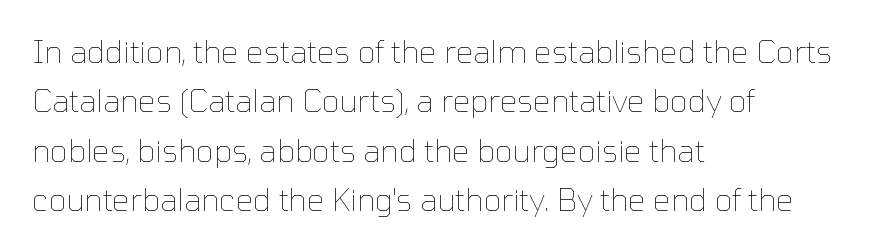
The image shows 31 px thin type, upright; set left-aligned, normal line spacing (1.59x), normal letter spacing, not underlined; low stroke contrast and a medium x-height.
